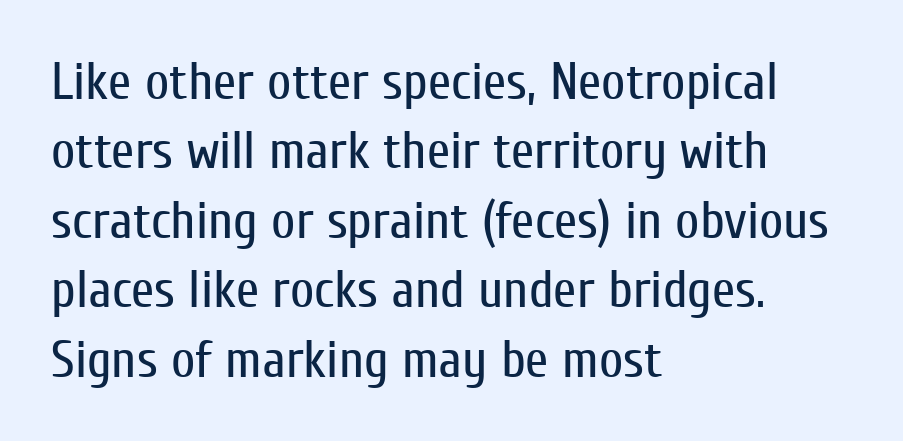
Q: Is the text bold? A: No.
Q: Is the text italic (slanted)? A: No, it is upright.
Q: Is the typeface a serif or a sans-serif typeface? A: Sans-serif.
Q: Is the text underlined? A: No.
Q: How is the paragraph aligned? A: Left-aligned.
Q: Is the spacing between letters normal or unusually wide? A: Normal.
Q: Is the spacing between lines tight, normal or loose? A: Normal.
Q: Width (condensed, normal, or wide)? A: Condensed.
Q: Stroke contrast? A: Low.
Q: x-height? A: Medium.
Q: Monospaced? A: No.
